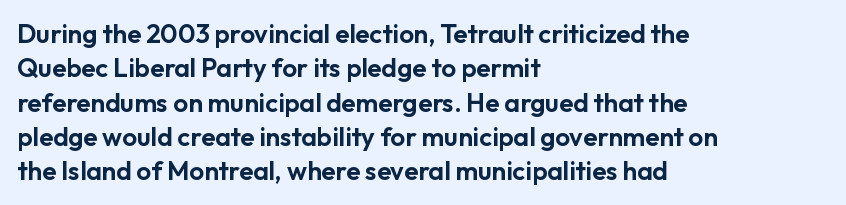
{"italic": "no", "underline": "no", "align": "left", "line_spacing": "normal", "line_spacing_ratio": 1.32, "letter_spacing": "normal", "letter_spacing_em": 0.0, "glyph_px": 26}
